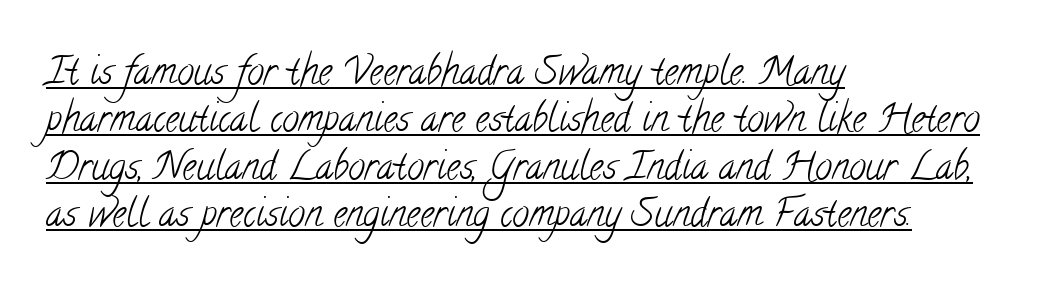
The image shows 38 px light, condensed serif type; set left-aligned, normal line spacing (1.25x), normal letter spacing, underlined; low stroke contrast and a small x-height.
